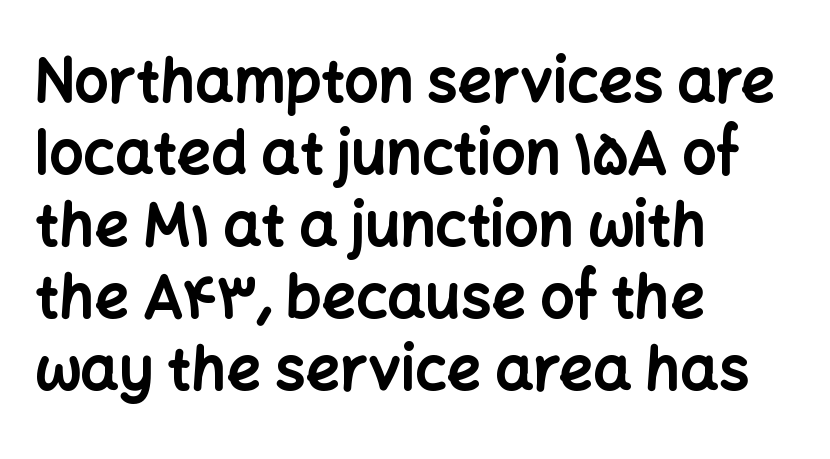
Think of a printed novel: that variable character pitch is what you see here. The lines are quadded left. Examine the stroke ends and you'll find no serifs. The words here are not underlined. These words are printed bold, with thick strokes throughout. Students, note that the glyphs here touch the page at normal intervals.
